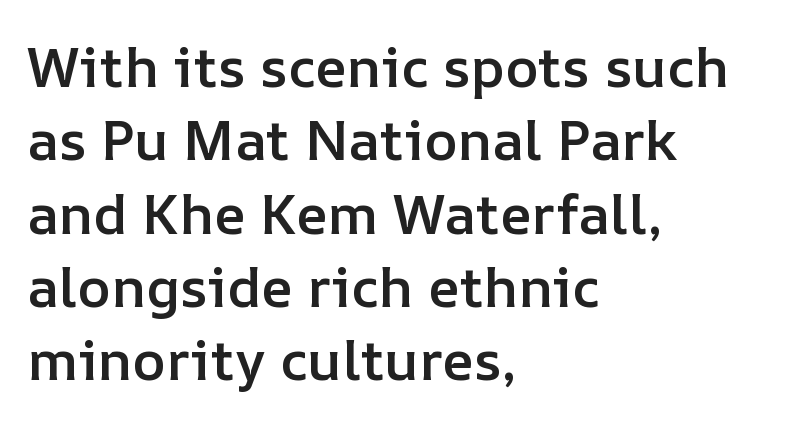
The image shows 56 px semibold type, upright; set left-aligned, normal line spacing (1.31x), normal letter spacing, not underlined; low stroke contrast and a medium x-height.
